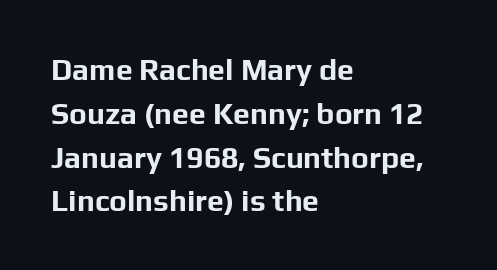
Q: Is the text bold? A: Yes.
Q: Is the text italic (slanted)? A: No, it is upright.
Q: Is the typeface a serif or a sans-serif typeface? A: Sans-serif.
Q: Is the text underlined? A: No.
Q: How is the paragraph aligned? A: Left-aligned.
Q: Is the spacing between letters normal or unusually wide? A: Normal.
Q: Is the spacing between lines tight, normal or loose? A: Normal.
Q: Width (condensed, normal, or wide)? A: Normal.
Q: Stroke contrast? A: Low.
Q: x-height? A: Medium.
Q: Monospaced? A: No.
